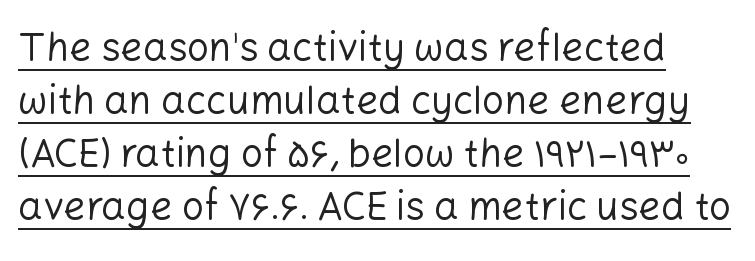
{"serif": "no", "italic": "no", "bold": "no", "weight": "regular", "width": "normal", "stroke_contrast": "low", "x_height": "medium", "monospaced": "no", "underline": "yes", "line_spacing": "normal", "line_spacing_ratio": 1.36, "letter_spacing": "normal", "letter_spacing_em": 0.0, "glyph_px": 39}
